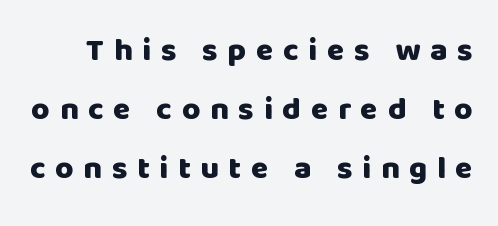
The image shows 32 px heavy sans-serif type, upright; set line spacing 1.85x, unusually wide letter spacing (+0.3 em), not underlined; low stroke contrast and a large x-height.
